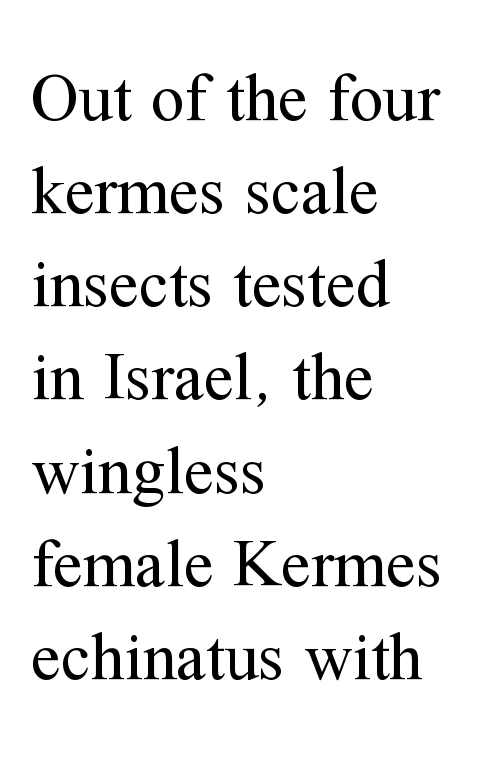
Q: Is the text bold? A: No.
Q: Is the text italic (slanted)? A: No, it is upright.
Q: Is the typeface a serif or a sans-serif typeface? A: Serif.
Q: Is the text underlined? A: No.
Q: How is the paragraph aligned? A: Left-aligned.
Q: Is the spacing between letters normal or unusually wide? A: Normal.
Q: Is the spacing between lines tight, normal or loose? A: Normal.
Q: Width (condensed, normal, or wide)? A: Normal.
Q: Stroke contrast? A: Medium.
Q: x-height? A: Medium.
Q: Monospaced? A: No.
